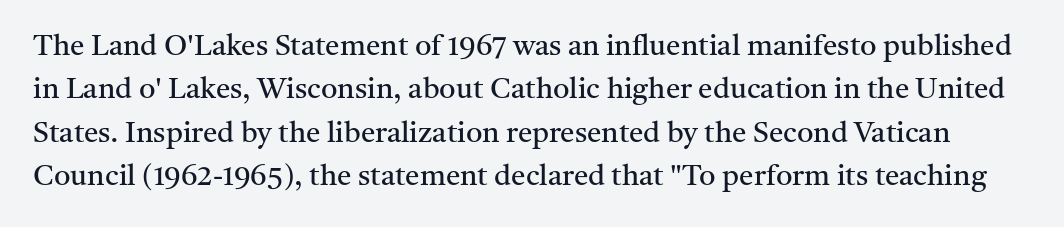
Q: Is the text bold? A: No.
Q: Is the text italic (slanted)? A: No, it is upright.
Q: Is the typeface a serif or a sans-serif typeface? A: Serif.
Q: Is the text underlined? A: No.
Q: Is the spacing between letters normal or unusually wide? A: Normal.
Q: Is the spacing between lines tight, normal or loose? A: Normal.
Q: Width (condensed, normal, or wide)? A: Normal.
Q: Stroke contrast? A: Medium.
Q: x-height? A: Medium.
Q: Monospaced? A: No.
